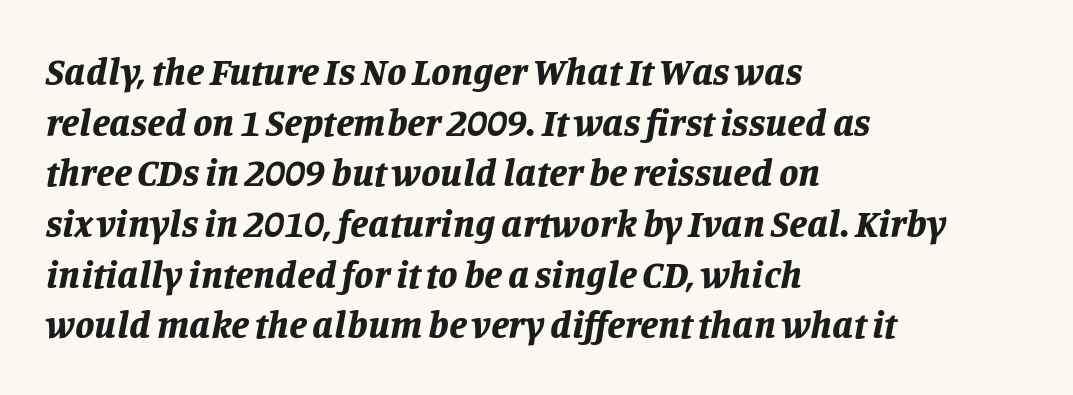
The image shows 39 px bold type, italic (leaning right); set left-aligned, normal line spacing (1.3x), normal letter spacing, not underlined; low stroke contrast and a large x-height.
